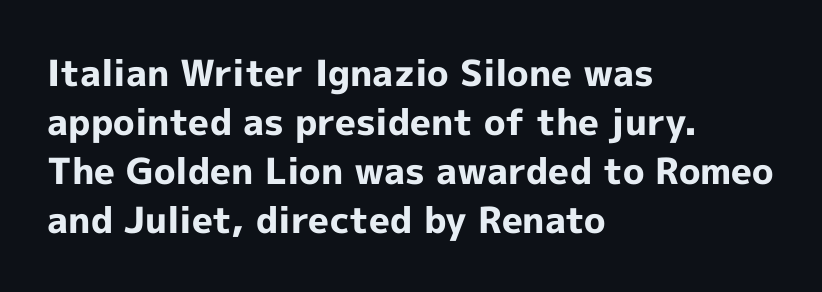
The image shows 36 px bold sans-serif type, upright; set left-aligned, normal line spacing (1.36x), normal letter spacing, not underlined; a medium x-height.
